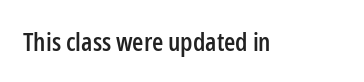
Is there any slant? The stems are plumb. Descenders are the only things crossing below the line. The line texture is even and compact thanks to regular tracking.
